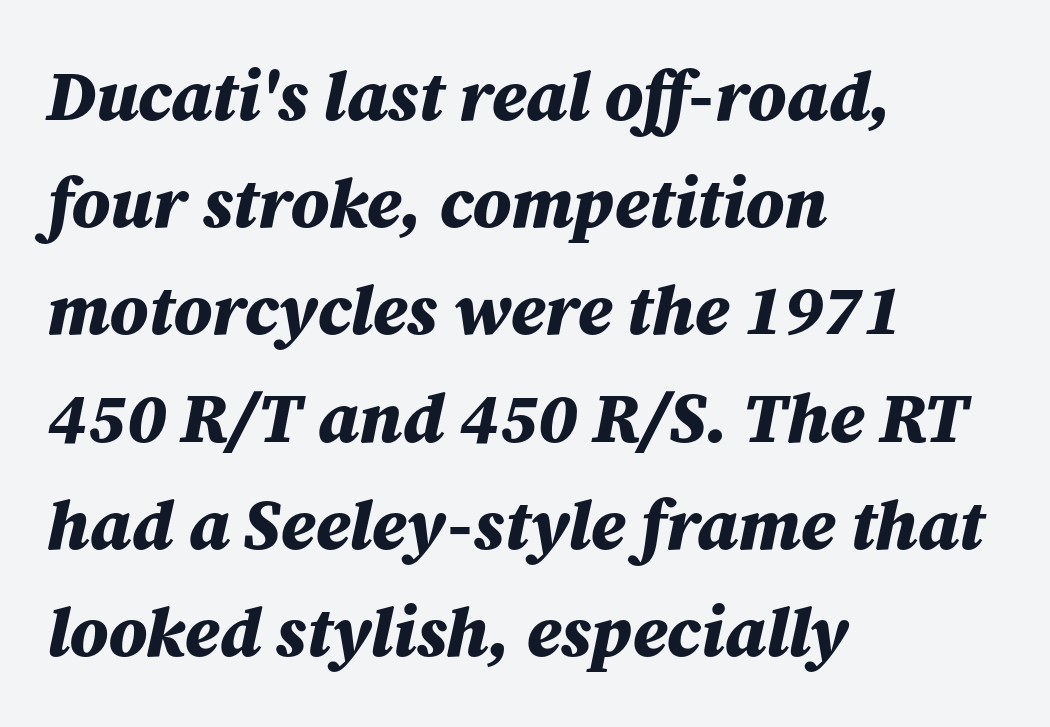
Notice how the passage keeps a crisp vertical edge on the left only. This sample has the flowing, uneven cadence of proportional lettering. Is the type slanted? Yes — the strokes lean at a clear angle. Leading: standard. As a designer I'd log this as weight 700, bold. Each word holds together tightly as a unit, with standard inter-letter gaps.
